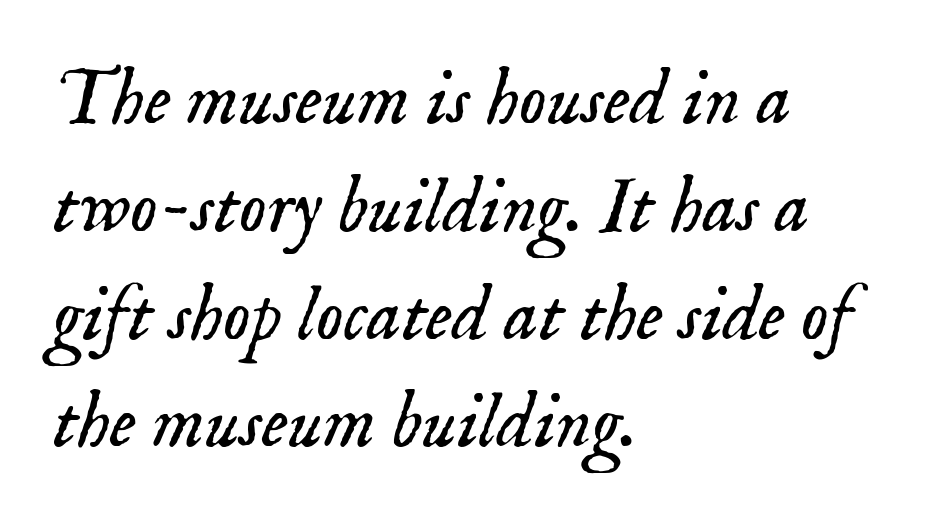
{"serif": "yes", "italic": "yes", "lean": "right", "slant_degrees": 18, "bold": "no", "weight": "light", "width": "normal", "stroke_contrast": "low", "x_height": "small", "monospaced": "no", "underline": "no", "align": "left", "line_spacing": "normal", "line_spacing_ratio": 1.4, "letter_spacing": "normal", "letter_spacing_em": 0.0, "glyph_px": 77}
